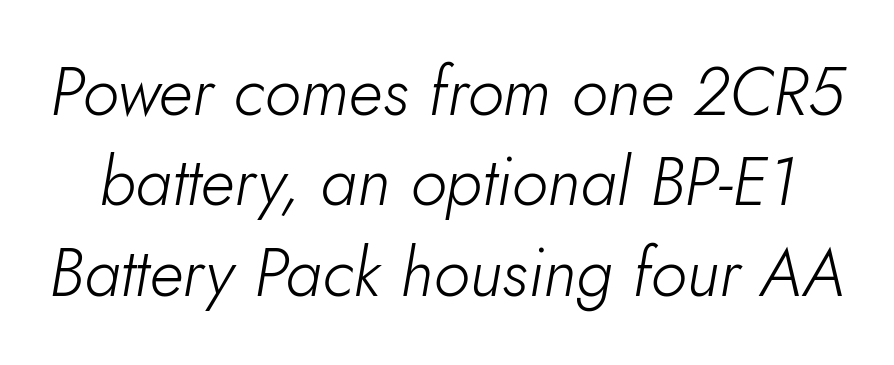
{"italic": "yes", "lean": "right", "slant_degrees": 10, "bold": "no", "weight": "light", "width": "normal", "stroke_contrast": "low", "x_height": "small", "monospaced": "no", "underline": "no", "line_spacing": "normal", "line_spacing_ratio": 1.35, "letter_spacing": "normal", "letter_spacing_em": 0.0, "glyph_px": 67}
